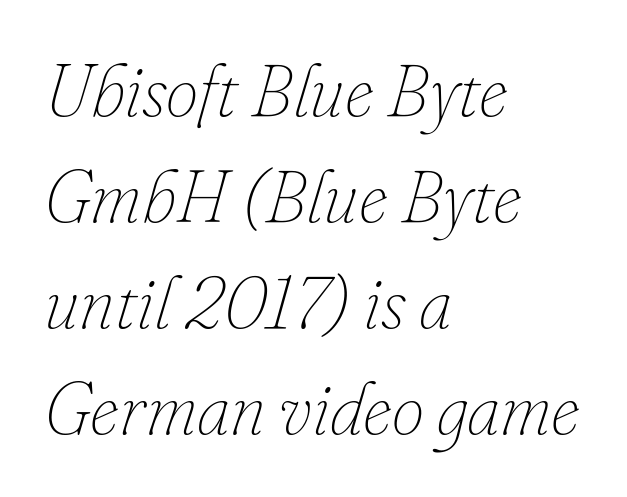
Short note: letters normally spaced. The rows are spaced the way most documents space them. The strokes carry an ordinary text weight at most. Quick note: underline off. Designer's note — italics engaged.
